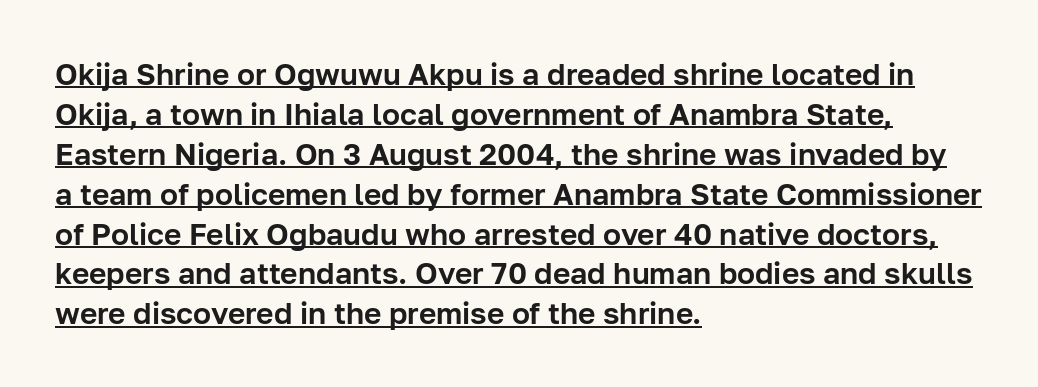
The image shows 30 px sans-serif type, upright; set left-aligned, normal line spacing (1.33x), normal letter spacing, underlined; low stroke contrast and a medium x-height.
